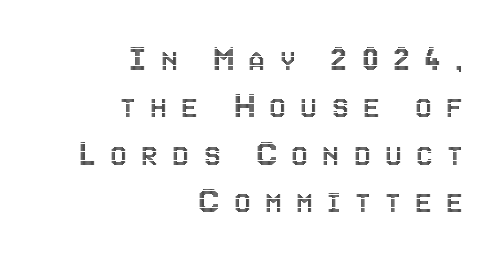
The image shows 38 px condensed type, upright; set right-aligned, normal line spacing (1.25x), unusually wide letter spacing (+0.37 em), not underlined; a large x-height.
